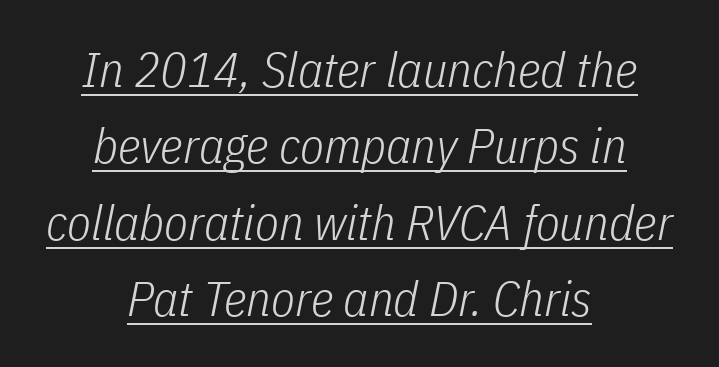
Q: Is the text bold? A: No.
Q: Is the text italic (slanted)? A: Yes, it leans right by about 11 degrees.
Q: Is the text underlined? A: Yes.
Q: How is the paragraph aligned? A: Centered.
Q: Is the spacing between letters normal or unusually wide? A: Normal.
Q: Is the spacing between lines tight, normal or loose? A: Normal.
Q: Width (condensed, normal, or wide)? A: Condensed.
Q: Stroke contrast? A: Low.
Q: x-height? A: Medium.
Q: Monospaced? A: No.
